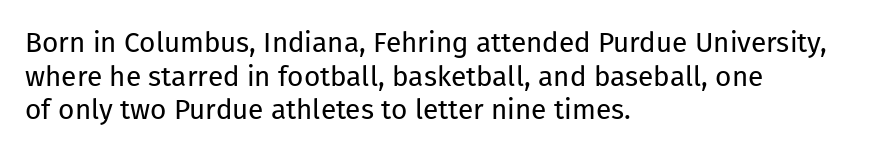
{"serif": "no", "italic": "no", "bold": "no", "weight": "regular", "width": "normal", "stroke_contrast": "low", "x_height": "medium", "monospaced": "no", "underline": "no", "align": "left", "line_spacing_ratio": 1.2, "letter_spacing": "normal", "letter_spacing_em": 0.0, "glyph_px": 28}
